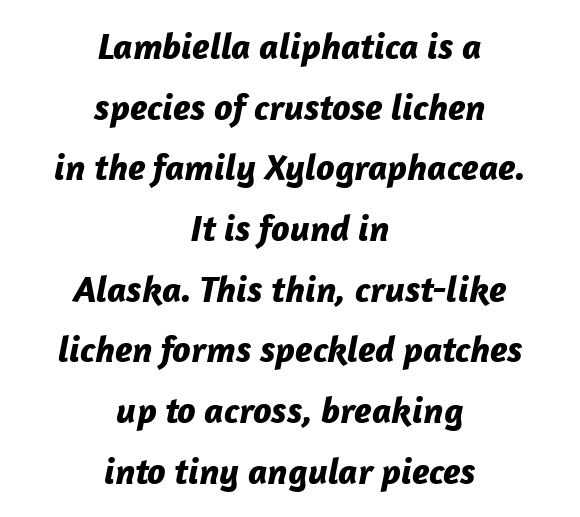
{"italic": "yes", "lean": "right", "slant_degrees": 12, "bold": "yes", "weight": "bold", "width": "normal", "stroke_contrast": "low", "x_height": "medium", "monospaced": "no", "underline": "no", "align": "center", "line_spacing": "normal", "line_spacing_ratio": 1.64, "letter_spacing": "normal", "letter_spacing_em": 0.0, "glyph_px": 37}
